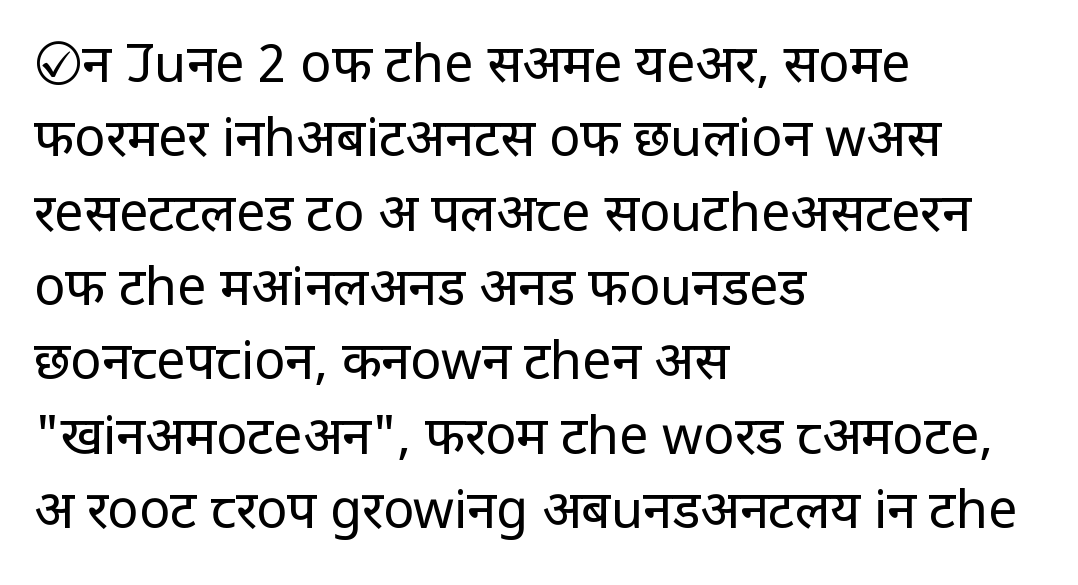
The image shows 52 px regular-weight sans-serif type, upright; set left-aligned, normal line spacing (1.43x), normal letter spacing, not underlined; low stroke contrast and a large x-height.
